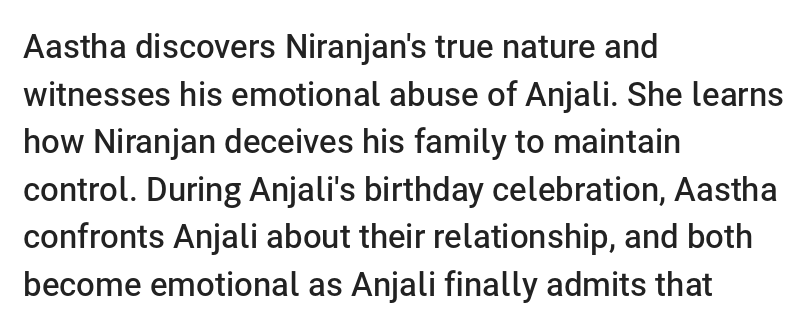
The image shows 33 px semibold sans-serif type, upright; set left-aligned, normal line spacing (1.44x), normal letter spacing, not underlined; low stroke contrast and a medium x-height.
